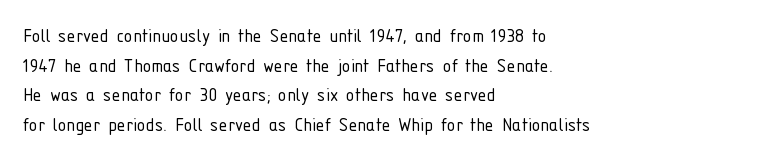
The image shows 22 px text type, upright; set left-aligned, normal line spacing (1.35x), normal letter spacing, not underlined.
